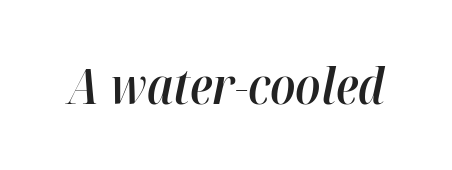
You could not count columns in this text — the font is proportionally spaced. These words are printed semibold, heavier than regular yet not bold. The gap between lines stays unmarked. The passage shown has conventional tracking throughout. In terms of posture, this sample is oblique.
